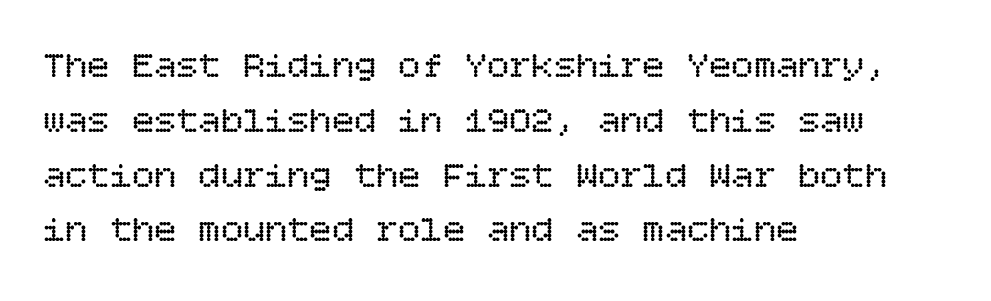
Q: Is the text bold? A: No.
Q: Is the text italic (slanted)? A: No, it is upright.
Q: Is the text underlined? A: No.
Q: How is the paragraph aligned? A: Left-aligned.
Q: Is the spacing between letters normal or unusually wide? A: Normal.
Q: Is the spacing between lines tight, normal or loose? A: Normal.
Q: Width (condensed, normal, or wide)? A: Normal.
Q: Stroke contrast? A: Low.
Q: x-height? A: Large.
